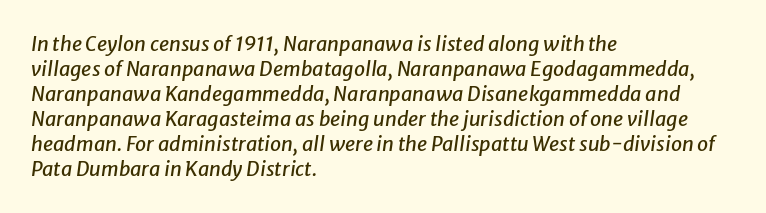
Q: Is the text italic (slanted)? A: Yes, it leans right by about 8 degrees.
Q: Is the text underlined? A: No.
Q: How is the paragraph aligned? A: Left-aligned.
Q: Is the spacing between letters normal or unusually wide? A: Normal.
Q: Is the spacing between lines tight, normal or loose? A: Normal.
